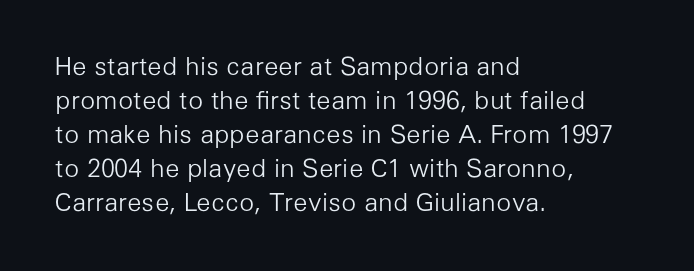
The image shows 25 px text type, upright; set left-aligned, normal line spacing (1.36x), normal letter spacing, not underlined.
